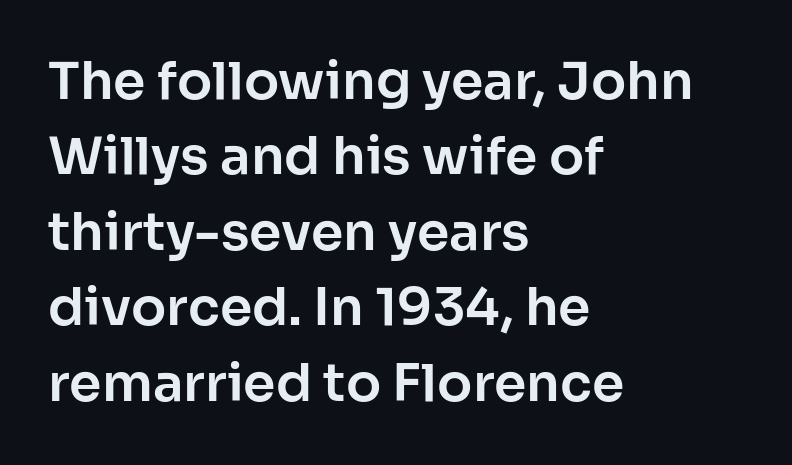
The image shows 52 px sans-serif type, upright; set left-aligned, normal line spacing (1.45x), normal letter spacing, not underlined; low stroke contrast and a medium x-height.
